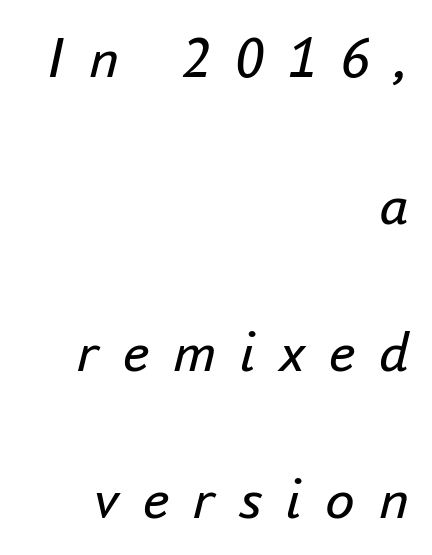
{"italic": "yes", "lean": "right", "slant_degrees": 16, "bold": "no", "weight": "regular", "width": "normal", "stroke_contrast": "low", "x_height": "small", "monospaced": "no", "underline": "no", "align": "right", "line_spacing": "loose", "line_spacing_ratio": 2.49, "letter_spacing": "wide", "letter_spacing_em": 0.4, "glyph_px": 59}
